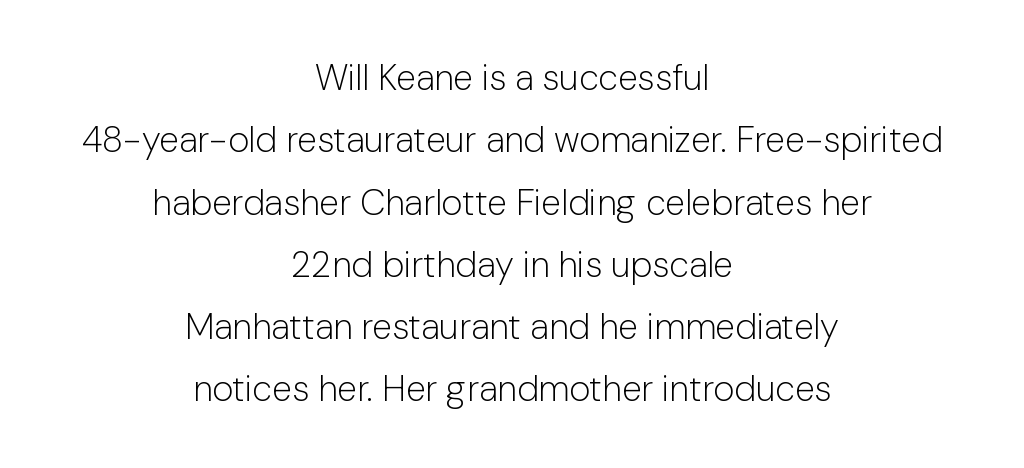
The lettering holds an erect, upright posture throughout. Leftover space on each line is divided equally before and after the words. Check the space under the baseline: it is left empty. Spacing verdict: proportional, widths tailored to each character. Spacing between characters is what you'd get straight out of the box. Stroke terminals: plain, sans-serif.
